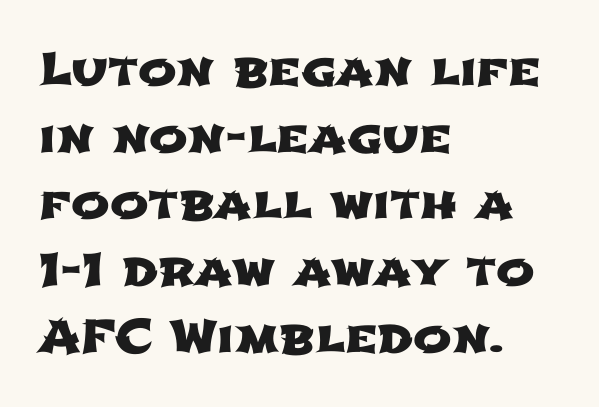
The rendering uses natural spacing where letterforms have individual widths. The face used here is rendered with its standard letterfit. Plain, unruled lines of type. Serifs: no, the terminals of the letterforms are clean. Successive baselines arrive at the customary interval.
